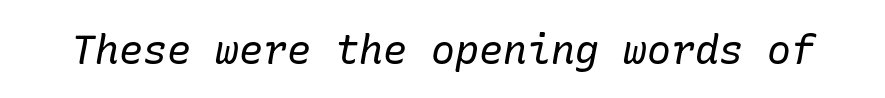
The tracking reads as untouched default to a designer's eye. This is not heavy type; no bold has been used. Clear beneath every line of the passage. An italicized treatment has been applied to the whole sample.
